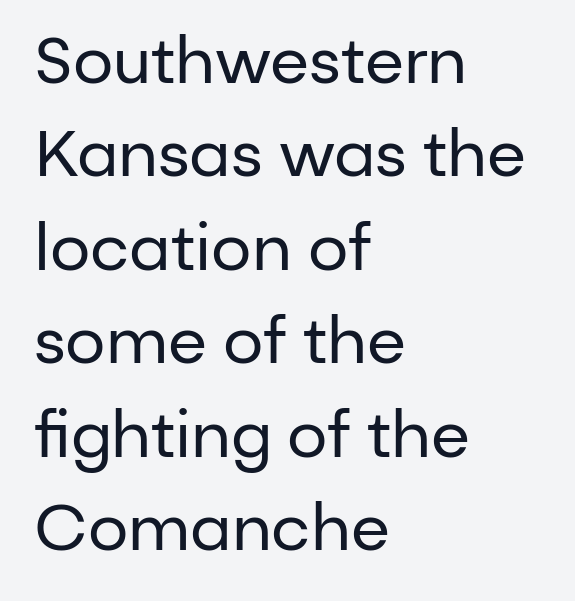
{"serif": "no", "italic": "no", "bold": "no", "weight": "regular", "width": "normal", "stroke_contrast": "low", "x_height": "medium", "monospaced": "no", "underline": "no", "align": "left", "line_spacing": "normal", "line_spacing_ratio": 1.46, "letter_spacing": "normal", "letter_spacing_em": 0.0, "glyph_px": 64}
